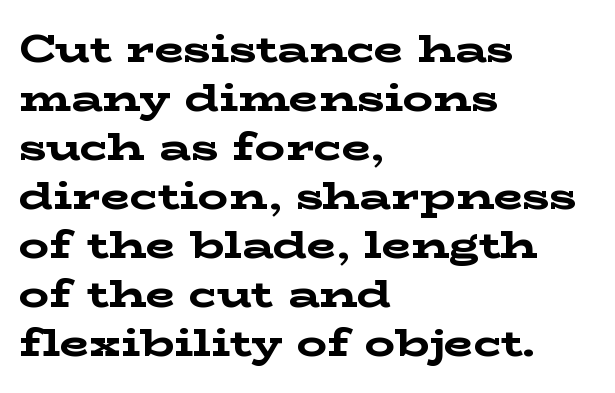
The image shows 38 px bold, wide serif type, upright; set left-aligned, normal line spacing (1.29x), normal letter spacing, not underlined; low stroke contrast and a medium x-height.
